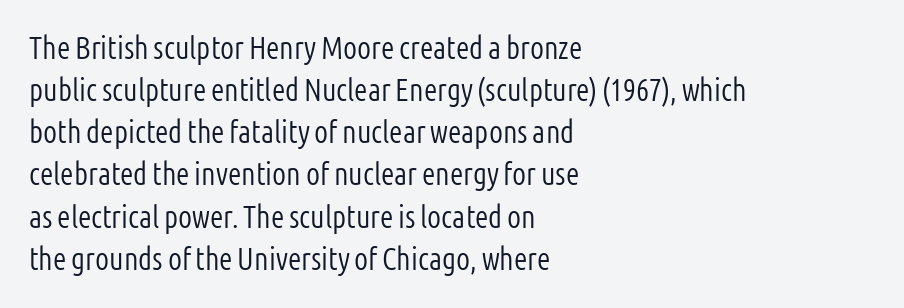
The image shows 31 px light, condensed sans-serif type, upright; set left-aligned, normal line spacing (1.36x), normal letter spacing, not underlined; low stroke contrast and a medium x-height.
